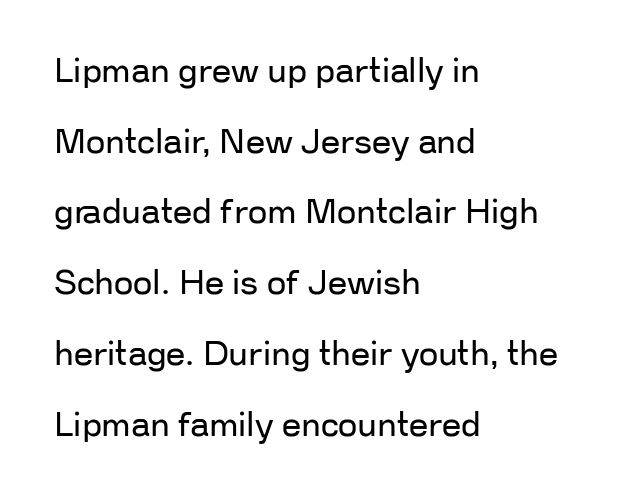
Q: Is the text bold? A: No.
Q: Is the text italic (slanted)? A: No, it is upright.
Q: Is the typeface a serif or a sans-serif typeface? A: Sans-serif.
Q: Is the text underlined? A: No.
Q: How is the paragraph aligned? A: Left-aligned.
Q: Is the spacing between letters normal or unusually wide? A: Normal.
Q: Is the spacing between lines tight, normal or loose? A: Loose.
Q: Width (condensed, normal, or wide)? A: Normal.
Q: Stroke contrast? A: Low.
Q: x-height? A: Medium.
Q: Monospaced? A: No.
